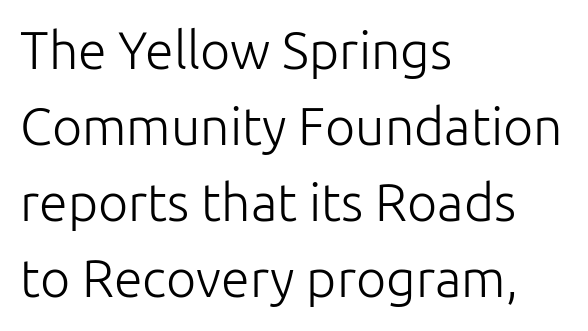
The image shows 52 px light sans-serif type, upright; set left-aligned, normal line spacing (1.46x), normal letter spacing, not underlined; low stroke contrast and a medium x-height.
